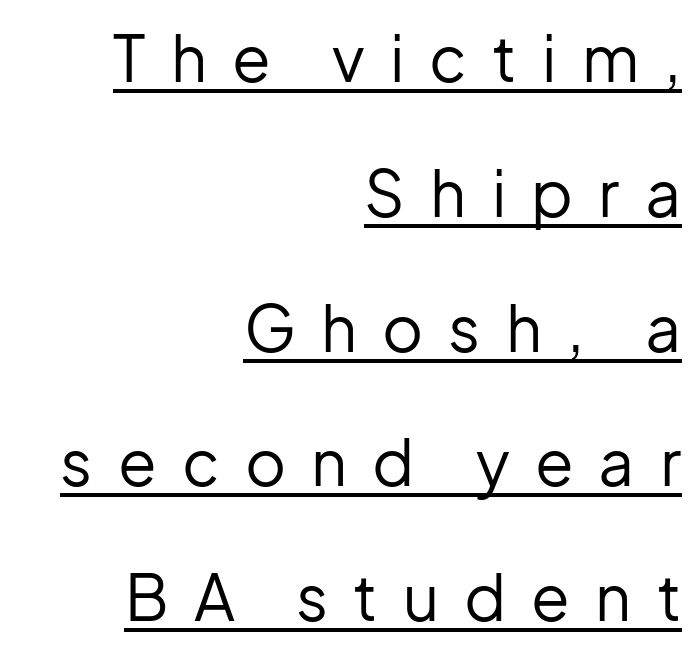
A typographer would call this underscored text. Where is the straight margin? On the right. A sans-serif font was chosen for this passage. What stands out about the letter spacing? Its width — letters are far apart.
